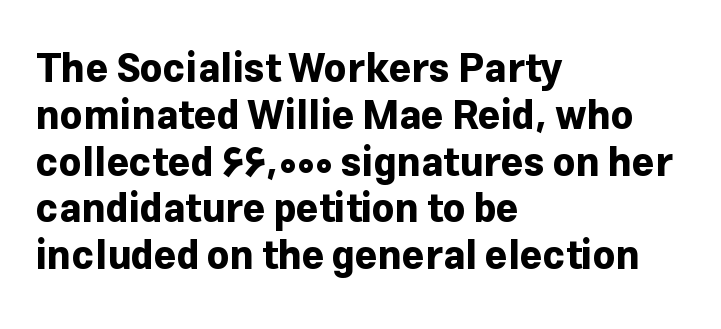
The image shows 39 px bold sans-serif type, upright; set left-aligned, line spacing 1.2x, normal letter spacing, not underlined; low stroke contrast and a medium x-height.
